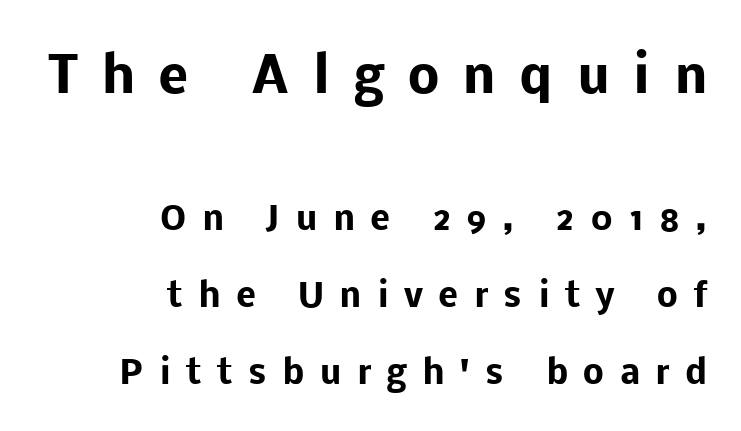
{"serif": "no", "italic": "no", "bold": "yes", "weight": "heavy", "width": "normal", "stroke_contrast": "low", "x_height": "medium", "monospaced": "no", "underline": "no", "align": "right", "line_spacing": "loose", "line_spacing_ratio": 2.34, "letter_spacing": "wide", "letter_spacing_em": 0.47, "larger_block": "first", "size_ratio": 1.52, "glyph_px": 50}
